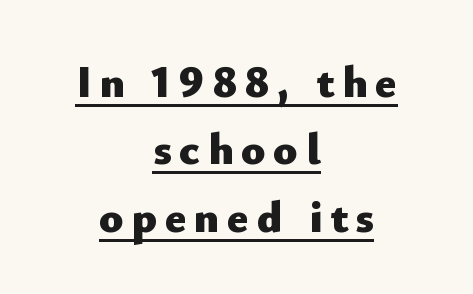
Each line is balanced around a shared central axis. No italicization has been applied; the sample stays upright. Looks like regular typesetting: each glyph gets only the width it needs. As a designer I'd log this as weight 700, bold. Check where the strokes stop: nothing finishes them off — pure sans.
